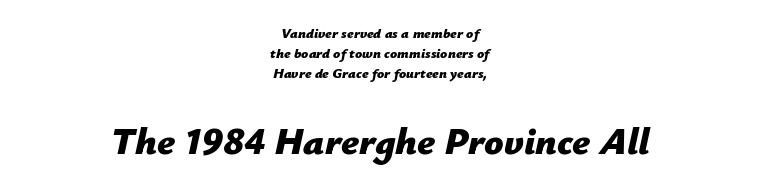
The image shows 38 px bold type, italic (leaning right); set centered, normal line spacing (1.42x), normal letter spacing, not underlined; the second (bottom) block is 2.71x larger; low stroke contrast and a medium x-height.
